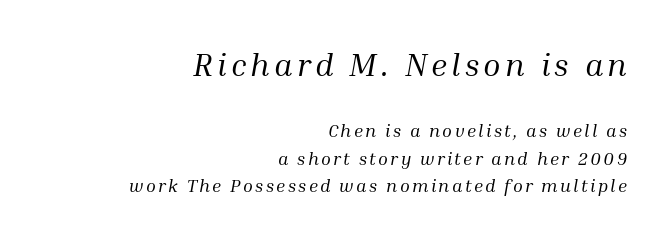
Q: Is the text bold? A: No.
Q: Is the text italic (slanted)? A: Yes, it leans right by about 10 degrees.
Q: Is the typeface a serif or a sans-serif typeface? A: Serif.
Q: Is the text underlined? A: No.
Q: How is the paragraph aligned? A: Right-aligned.
Q: Is the spacing between lines tight, normal or loose? A: Normal.
Q: Which block of text is set in a larger size, the first (top) or the second (bottom)? A: The first (top) one.
Q: Width (condensed, normal, or wide)? A: Normal.
Q: Stroke contrast? A: Medium.
Q: x-height? A: Medium.
Q: Monospaced? A: No.
